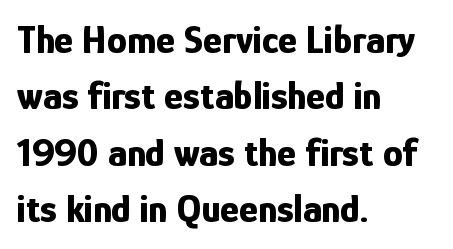
{"serif": "no", "italic": "no", "bold": "yes", "weight": "bold", "width": "condensed", "stroke_contrast": "low", "x_height": "medium", "monospaced": "no", "underline": "no", "align": "left", "line_spacing": "normal", "line_spacing_ratio": 1.41, "letter_spacing": "normal", "letter_spacing_em": 0.0, "glyph_px": 40}
